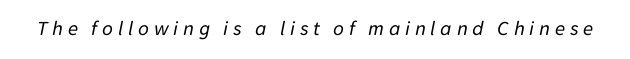
Q: Is the text bold? A: No.
Q: Is the text italic (slanted)? A: Yes, it leans right by about 11 degrees.
Q: Is the text underlined? A: No.
Q: Is the spacing between letters normal or unusually wide? A: Unusually wide.
